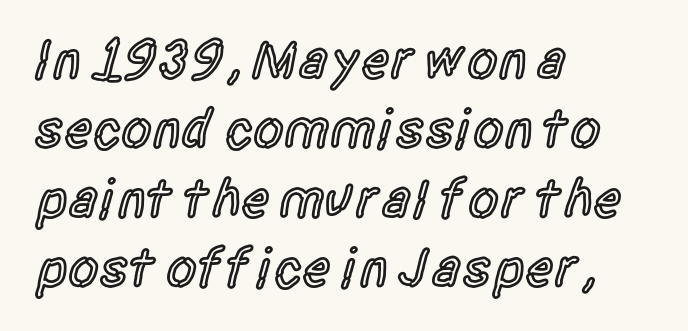
{"serif": "no", "bold": "semi", "weight": "semibold", "width": "condensed", "x_height": "large", "monospaced": "no", "underline": "no", "align": "left", "line_spacing": "normal", "line_spacing_ratio": 1.26, "letter_spacing": "normal", "letter_spacing_em": 0.0, "glyph_px": 55}
